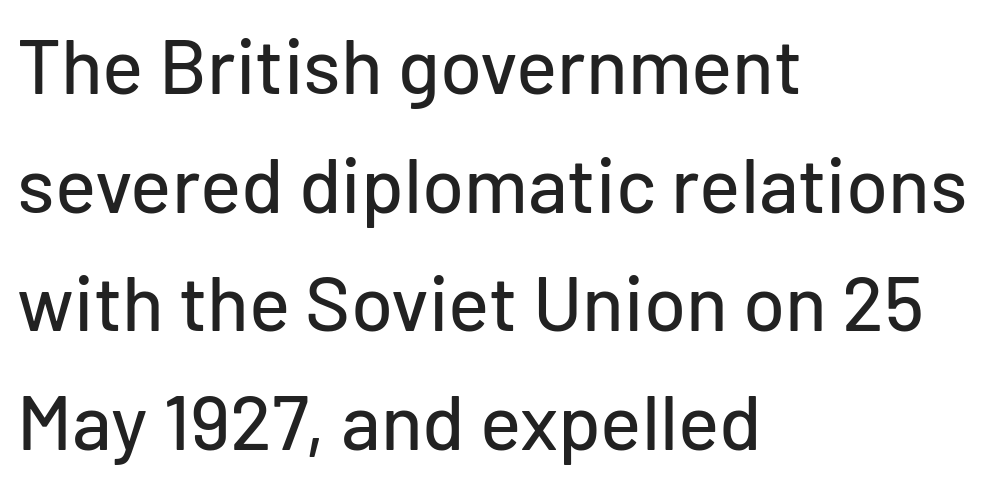
The image shows 77 px sans-serif type, upright; set left-aligned, normal line spacing (1.54x), normal letter spacing, not underlined; low stroke contrast and a medium x-height.
